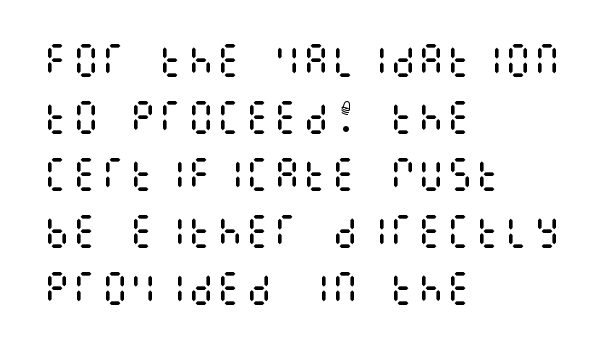
Every character sits straight up, as roman type does. This is not heavy type; no bold has been used. The lines are quadded left. Descenders are the only things crossing below the line.
